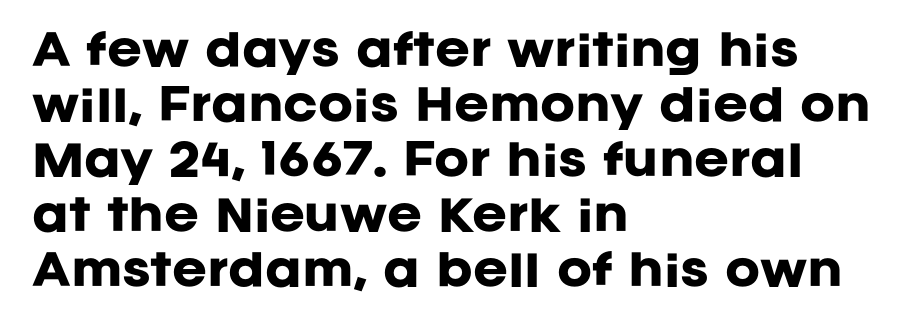
Q: Is the text bold? A: Yes.
Q: Is the text italic (slanted)? A: No, it is upright.
Q: Is the typeface a serif or a sans-serif typeface? A: Sans-serif.
Q: Is the text underlined? A: No.
Q: How is the paragraph aligned? A: Left-aligned.
Q: Is the spacing between letters normal or unusually wide? A: Normal.
Q: Is the spacing between lines tight, normal or loose? A: Normal.
Q: Width (condensed, normal, or wide)? A: Normal.
Q: Stroke contrast? A: Low.
Q: x-height? A: Large.
Q: Monospaced? A: No.
